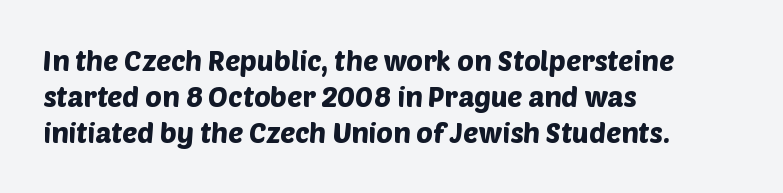
Q: Is the typeface a serif or a sans-serif typeface? A: Sans-serif.
Q: Is the text underlined? A: No.
Q: How is the paragraph aligned? A: Left-aligned.
Q: Is the spacing between letters normal or unusually wide? A: Normal.
Q: Is the spacing between lines tight, normal or loose? A: Normal.
Q: Width (condensed, normal, or wide)? A: Normal.
Q: Stroke contrast? A: Low.
Q: x-height? A: Large.
Q: Monospaced? A: No.
